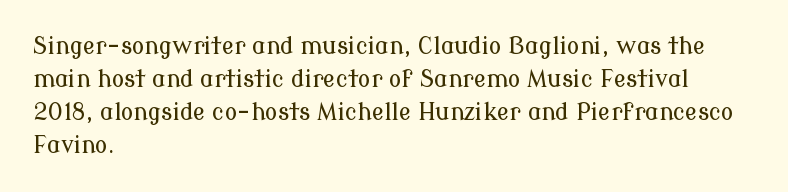
{"italic": "no", "underline": "no", "align": "left", "line_spacing": "normal", "line_spacing_ratio": 1.43, "letter_spacing": "normal", "letter_spacing_em": 0.0, "glyph_px": 23}
